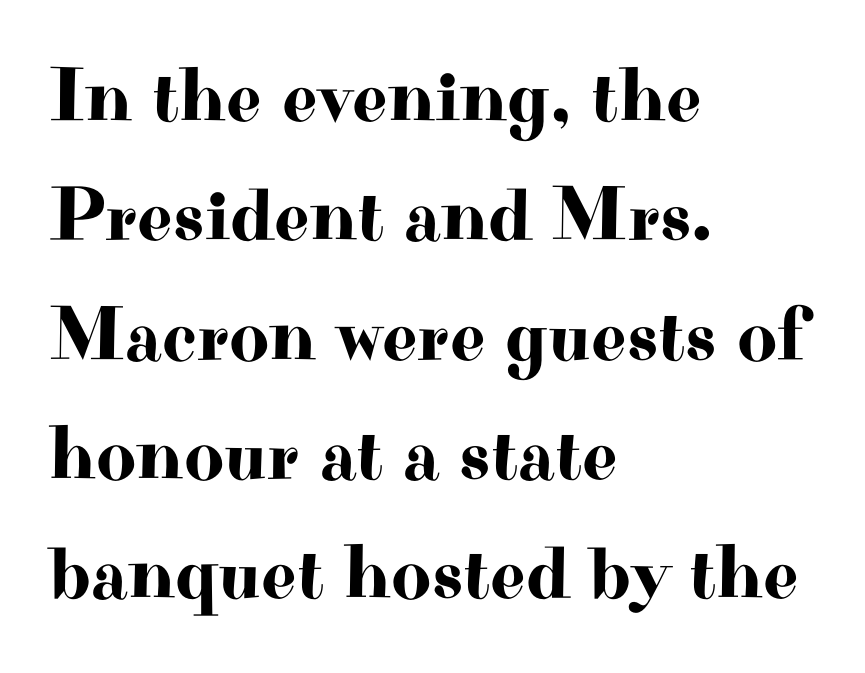
Type style note: has serifs. Vertical strokes here are truly vertical. Short and long lines alike share a common starting point at left. Descenders are the only things crossing below the line.
